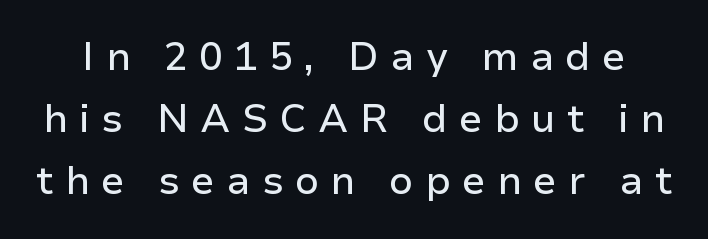
Q: Is the text italic (slanted)? A: No, it is upright.
Q: Is the typeface a serif or a sans-serif typeface? A: Sans-serif.
Q: Is the text underlined? A: No.
Q: Is the spacing between letters normal or unusually wide? A: Unusually wide.
Q: Is the spacing between lines tight, normal or loose? A: Normal.
Q: Width (condensed, normal, or wide)? A: Normal.
Q: Stroke contrast? A: Low.
Q: x-height? A: Medium.
Q: Monospaced? A: No.
